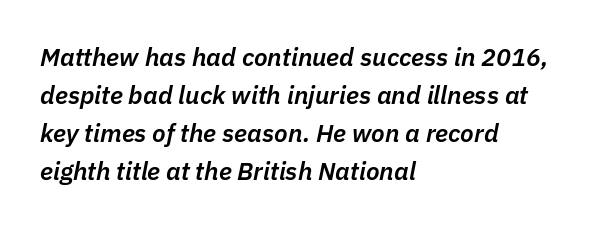
The image shows 25 px text type, italic (leaning right); set left-aligned, normal line spacing (1.52x), normal letter spacing, not underlined.
